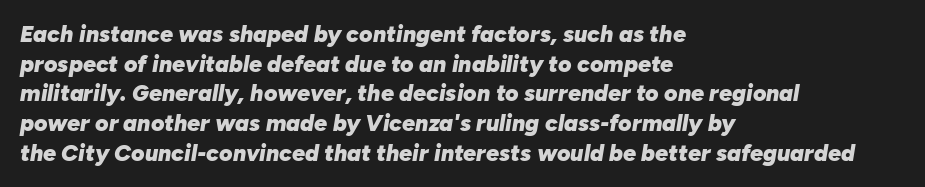
Characters are canted at an angle relative to the baseline's perpendicular. Caption: bold face, heavy strokes. The rendering uses a moderate line-height, typical for paragraphs. Compared with a centered layout, this one pins lines to the left instead. You could call the tracking neutral — neither tight nor loose. The baseline area is clear.
